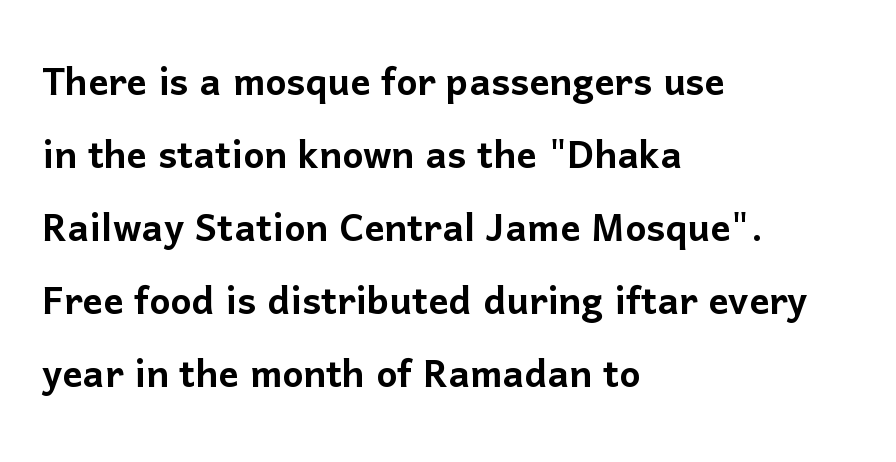
The designer went with a sans here, leaving each stem footless. Vertically, the passage feels balanced, rows spaced as you'd expect. Notice how the passage keeps a crisp vertical edge on the left only. Descenders hang freely into open space. Notice how the stems are strictly vertical — no italics here. Honestly, the letter spacing is just normal — you wouldn't notice it.
